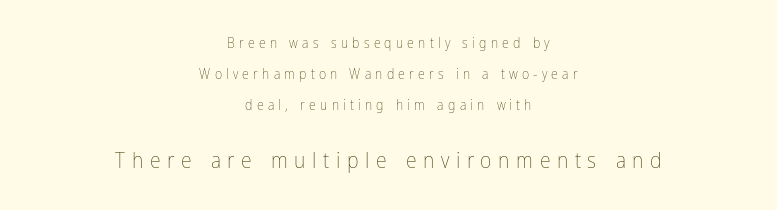
Q: Is the text bold? A: No.
Q: Is the text italic (slanted)? A: No, it is upright.
Q: Is the text underlined? A: No.
Q: How is the paragraph aligned? A: Centered.
Q: Is the spacing between letters normal or unusually wide? A: Unusually wide.
Q: Is the spacing between lines tight, normal or loose? A: Loose.
Q: Which block of text is set in a larger size, the first (top) or the second (bottom)? A: The second (bottom) one.
